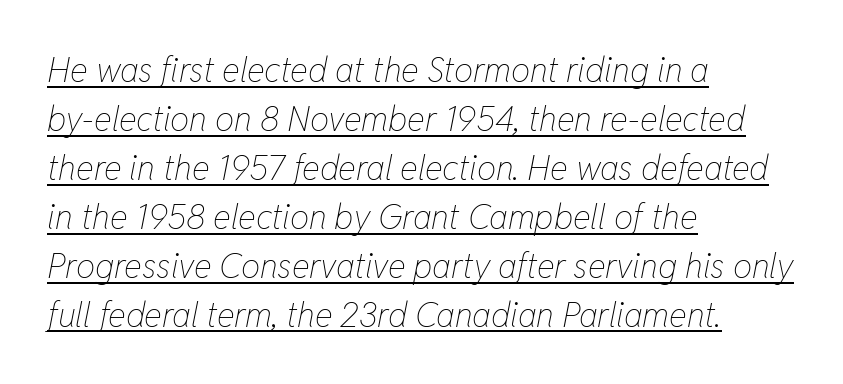
{"italic": "yes", "lean": "right", "slant_degrees": 11, "bold": "no", "weight": "thin", "width": "condensed", "stroke_contrast": "low", "x_height": "medium", "monospaced": "no", "underline": "yes", "align": "left", "line_spacing": "normal", "line_spacing_ratio": 1.44, "letter_spacing": "normal", "letter_spacing_em": 0.0, "glyph_px": 34}
